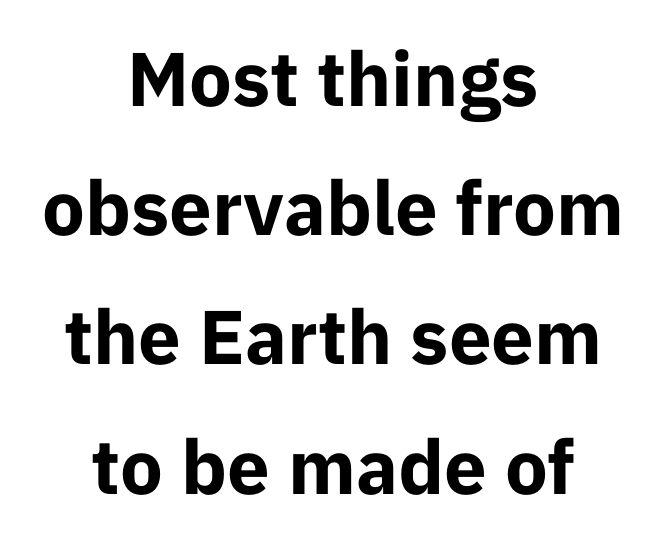
{"serif": "no", "italic": "no", "bold": "yes", "weight": "bold", "width": "normal", "stroke_contrast": "low", "x_height": "medium", "monospaced": "no", "underline": "no", "align": "center", "line_spacing": "normal", "line_spacing_ratio": 1.7, "letter_spacing": "normal", "letter_spacing_em": 0.0, "glyph_px": 76}
